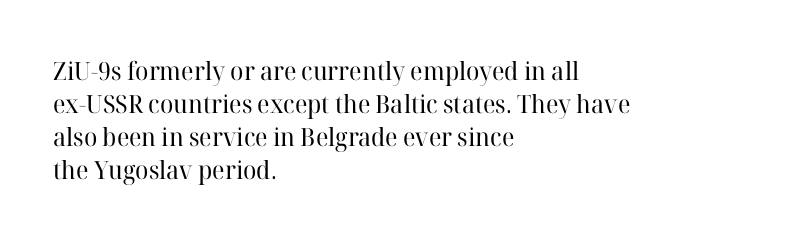
Q: Is the text bold? A: No.
Q: Is the text italic (slanted)? A: No, it is upright.
Q: Is the text underlined? A: No.
Q: How is the paragraph aligned? A: Left-aligned.
Q: Is the spacing between letters normal or unusually wide? A: Normal.
Q: Is the spacing between lines tight, normal or loose? A: Normal.
